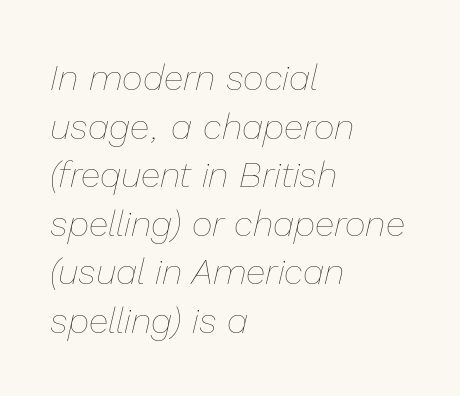
The image shows 36 px thin type, italic (leaning right); set left-aligned, normal line spacing (1.35x), normal letter spacing, not underlined; low stroke contrast and a medium x-height.
